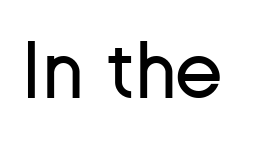
The image shows 80 px regular-weight sans-serif type, upright; set normal letter spacing, not underlined; low stroke contrast and a medium x-height.
